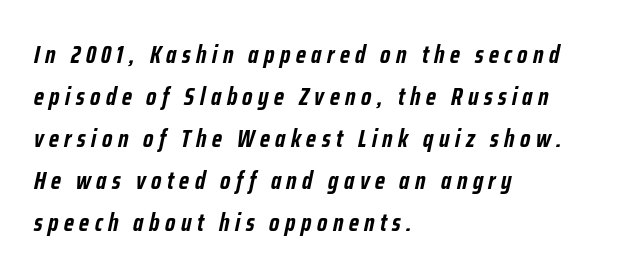
The image shows 25 px bold type, italic (leaning right); set left-aligned, normal line spacing (1.68x), unusually wide letter spacing (+0.22 em), not underlined.
